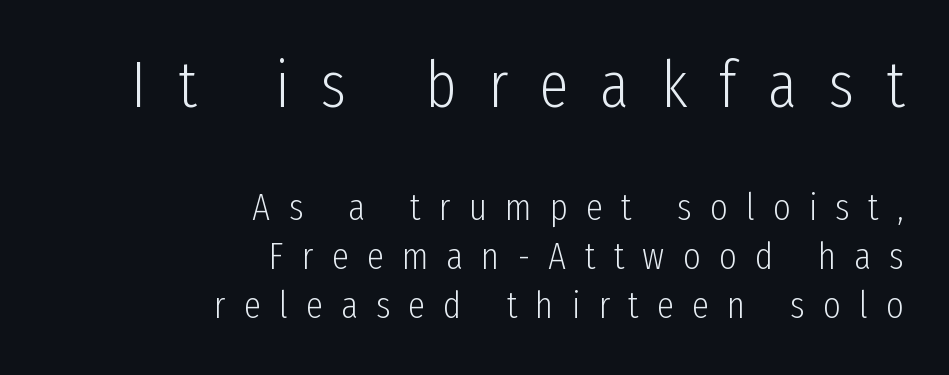
The image shows 66 px light, condensed sans-serif type, upright; set right-aligned, normal line spacing (1.3x), unusually wide letter spacing (+0.48 em), not underlined; the first (top) block is 1.74x larger; low stroke contrast and a medium x-height.
